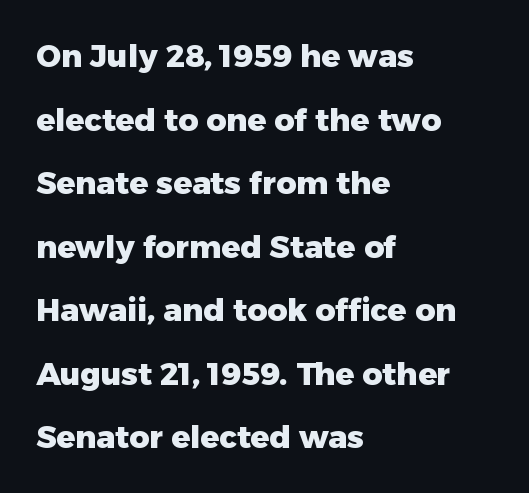
Q: Is the text bold? A: Yes.
Q: Is the text italic (slanted)? A: No, it is upright.
Q: Is the typeface a serif or a sans-serif typeface? A: Sans-serif.
Q: Is the text underlined? A: No.
Q: How is the paragraph aligned? A: Left-aligned.
Q: Is the spacing between letters normal or unusually wide? A: Normal.
Q: Is the spacing between lines tight, normal or loose? A: Loose.
Q: Width (condensed, normal, or wide)? A: Normal.
Q: Stroke contrast? A: Low.
Q: x-height? A: Medium.
Q: Monospaced? A: No.
